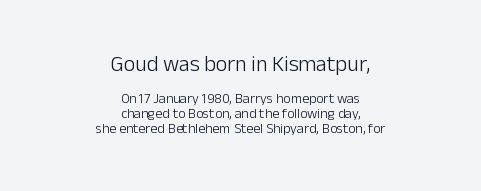
{"italic": "no", "bold": "no", "underline": "no", "align": "center", "line_spacing": "tight", "line_spacing_ratio": 1.04, "letter_spacing": "normal", "letter_spacing_em": 0.0, "larger_block": "first", "size_ratio": 1.57, "glyph_px": 22}
